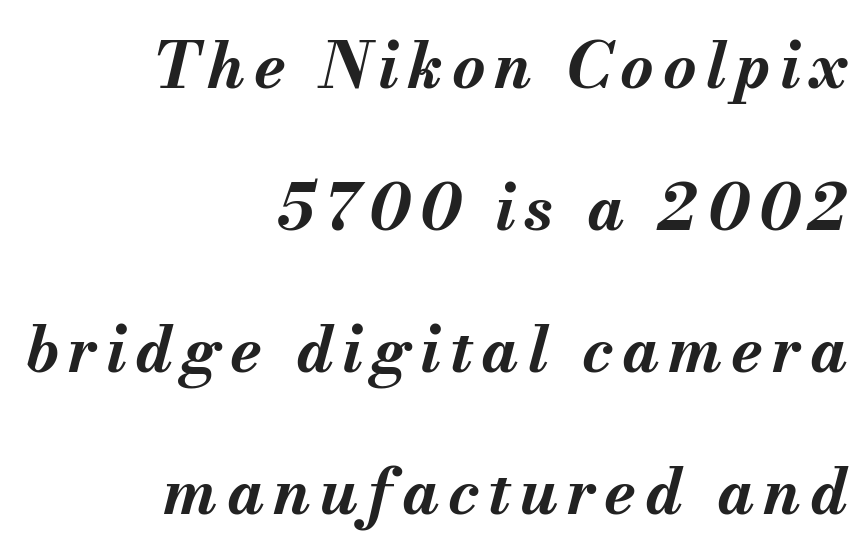
The image shows 64 px bold type, italic (leaning right); set right-aligned, loose line spacing (2.22x), not underlined; medium stroke contrast and a small x-height.
